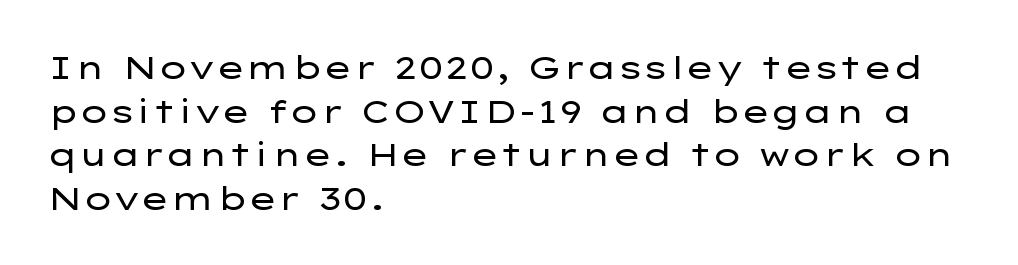
Short note: letters normally spaced. Weight: regular or lighter. The specimen reads as upright at a glance. This rendering employs a face without finishing strokes, i.e., a sans-serif. The passage shown stacks its lines at a standard gap.
